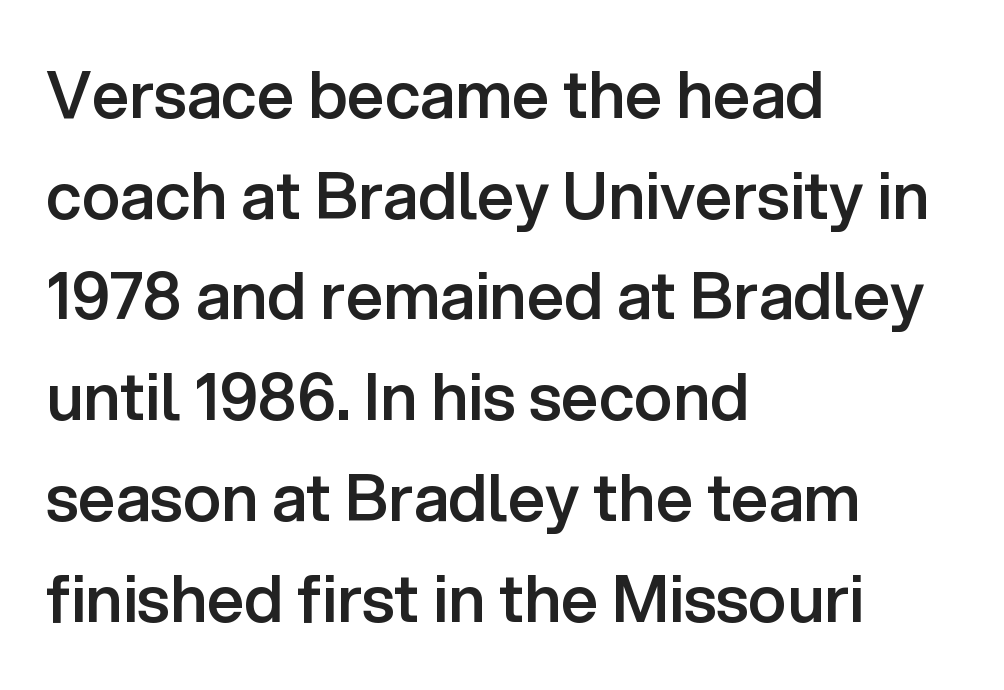
{"serif": "no", "italic": "no", "bold": "semi", "weight": "semibold", "width": "normal", "stroke_contrast": "low", "x_height": "medium", "monospaced": "no", "underline": "no", "align": "left", "line_spacing": "normal", "line_spacing_ratio": 1.55, "letter_spacing": "normal", "letter_spacing_em": 0.0, "glyph_px": 65}
